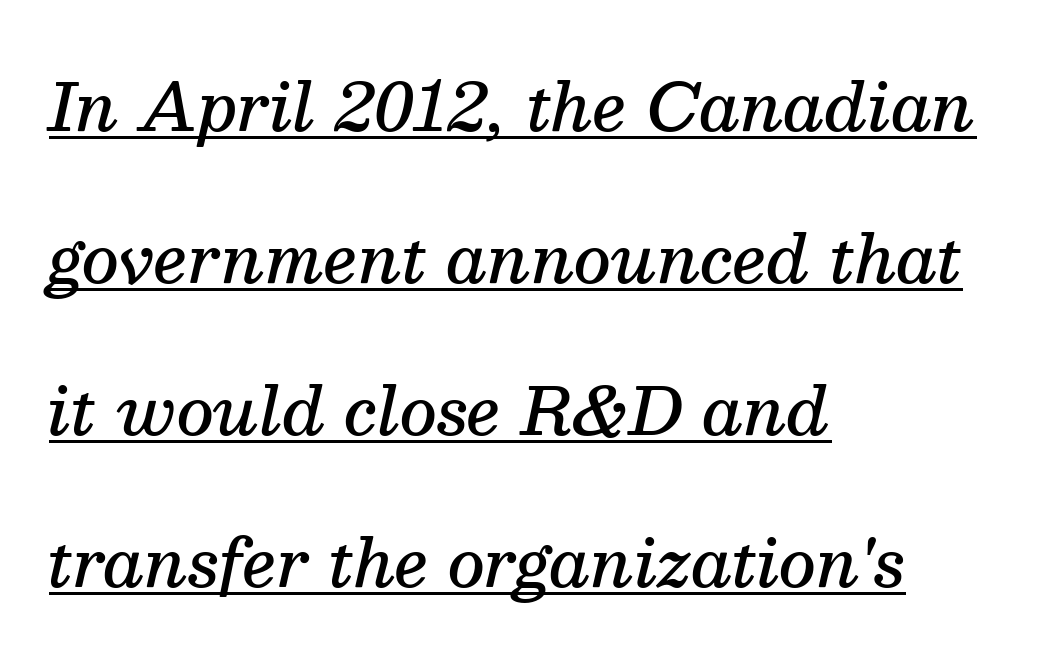
The image shows 65 px semibold serif type, italic (leaning right); set left-aligned, loose line spacing (2.34x), normal letter spacing, underlined; medium stroke contrast and a medium x-height.
